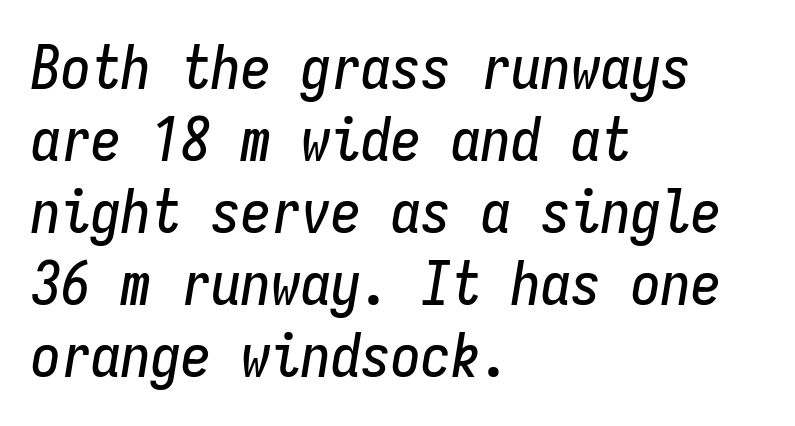
The image shows 60 px condensed type, italic (leaning right), monospaced; set left-aligned, line spacing 1.2x, normal letter spacing, not underlined; low stroke contrast and a medium x-height.
